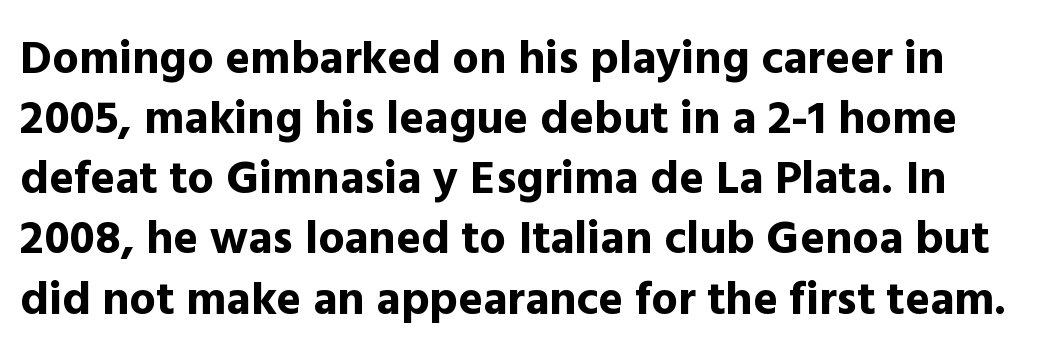
Is there any slant? The stems are plumb. This sample has the flowing, uneven cadence of proportional lettering. The rendering uses a moderate line-height, typical for paragraphs. To sum up the face: it is a sans, with no serifs.
